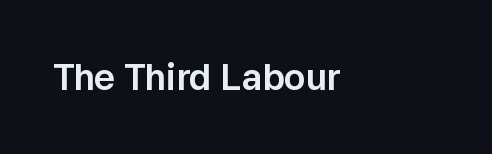
{"serif": "no", "italic": "no", "width": "normal", "stroke_contrast": "low", "x_height": "medium", "monospaced": "no", "underline": "no", "align": "left", "letter_spacing": "normal", "letter_spacing_em": 0.0, "glyph_px": 36}
